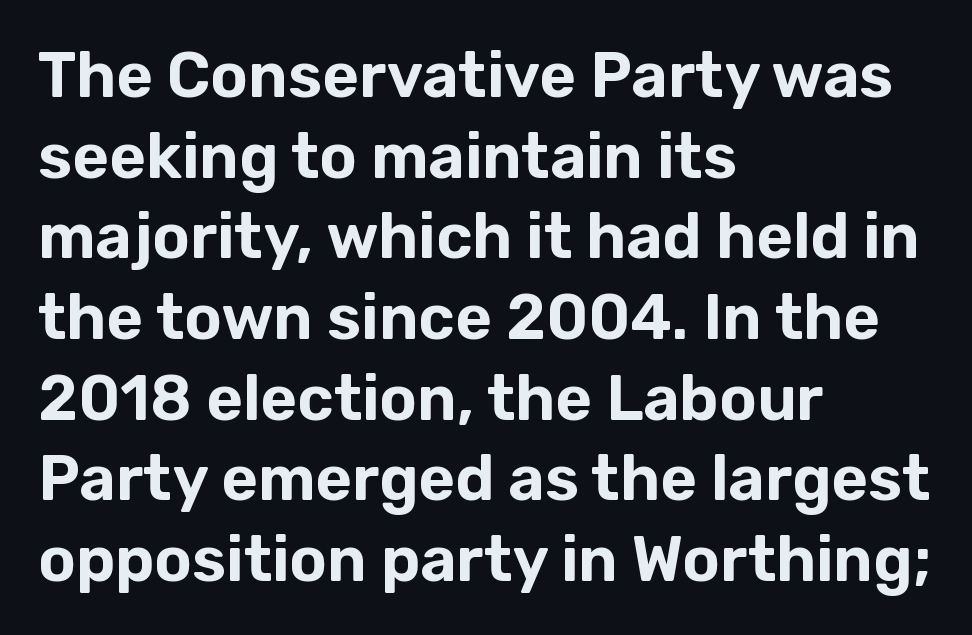
The image shows 63 px sans-serif type, upright; set left-aligned, normal line spacing (1.28x), normal letter spacing, not underlined; low stroke contrast and a medium x-height.
